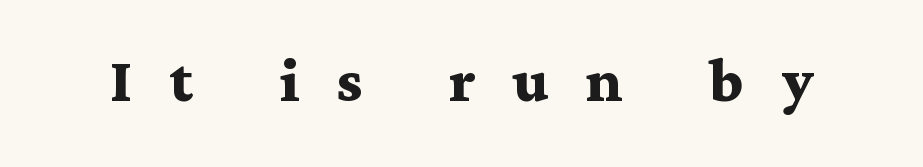
Heavy-handed strokes throughout: this text is bold. The line texture is sparse and dotted thanks to wide tracking. The characters display serif detailing at their extremities. The words here are not underlined. Nope, not italic — everything's standing straight.
